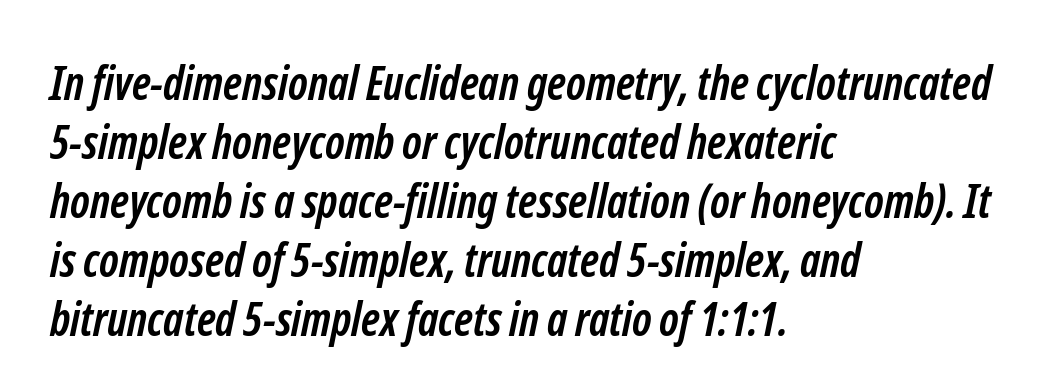
Q: Is the text bold? A: Yes.
Q: Is the typeface a serif or a sans-serif typeface? A: Sans-serif.
Q: Is the text underlined? A: No.
Q: How is the paragraph aligned? A: Left-aligned.
Q: Is the spacing between letters normal or unusually wide? A: Normal.
Q: Is the spacing between lines tight, normal or loose? A: Normal.
Q: Width (condensed, normal, or wide)? A: Condensed.
Q: Stroke contrast? A: Low.
Q: x-height? A: Medium.
Q: Monospaced? A: No.
